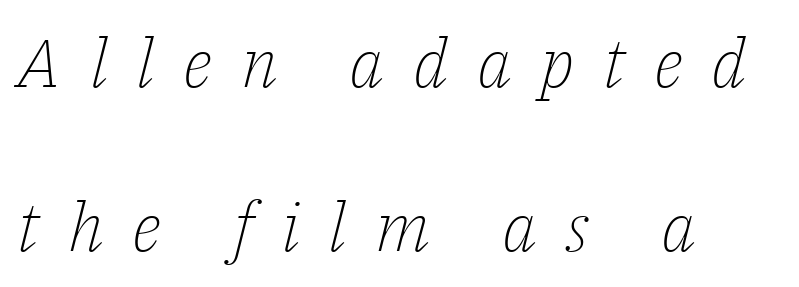
{"serif": "yes", "italic": "yes", "lean": "right", "slant_degrees": 14, "bold": "no", "weight": "light", "width": "normal", "stroke_contrast": "low", "x_height": "medium", "monospaced": "no", "underline": "no", "align": "left", "line_spacing": "loose", "line_spacing_ratio": 2.41, "letter_spacing": "wide", "letter_spacing_em": 0.42, "glyph_px": 68}
